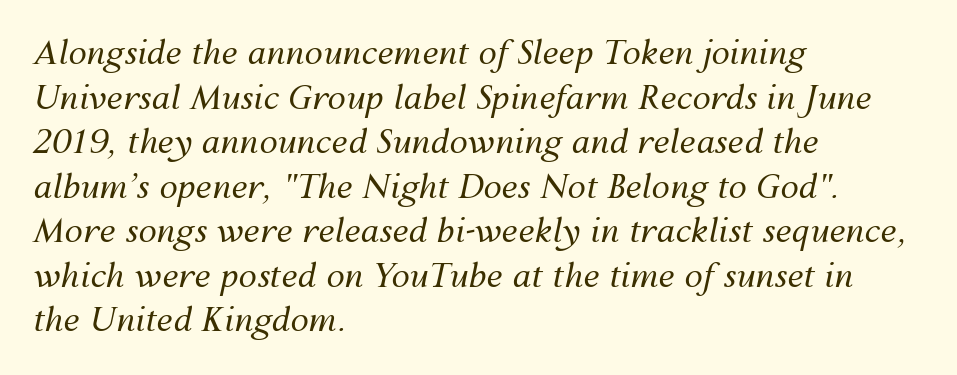
In CSS terms this would be text-align: left. The tracking reads as untouched default to a designer's eye. The space directly below the letters is spotless. Evenly set lines give the paragraph a standard silhouette.
